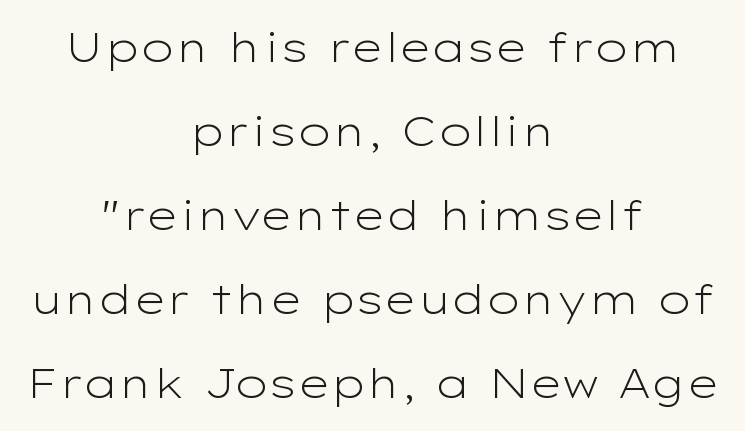
Q: Is the text bold? A: No.
Q: Is the text italic (slanted)? A: No, it is upright.
Q: Is the typeface a serif or a sans-serif typeface? A: Sans-serif.
Q: Is the text underlined? A: No.
Q: How is the paragraph aligned? A: Centered.
Q: Is the spacing between letters normal or unusually wide? A: Normal.
Q: Is the spacing between lines tight, normal or loose? A: Loose.
Q: Width (condensed, normal, or wide)? A: Wide.
Q: Stroke contrast? A: Low.
Q: x-height? A: Medium.
Q: Monospaced? A: No.
